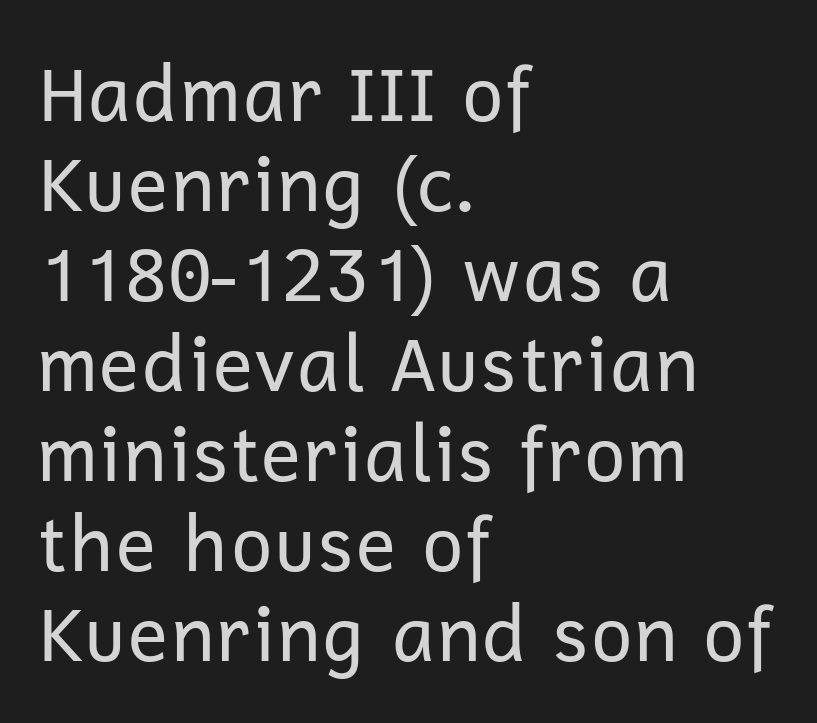
The image shows 75 px regular-weight sans-serif type, upright; set left-aligned, line spacing 1.2x, normal letter spacing, not underlined; low stroke contrast and a medium x-height.
